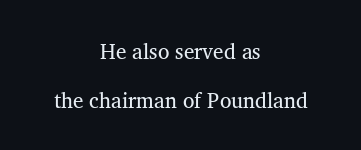
{"italic": "no", "bold": "no", "underline": "no", "align": "center", "line_spacing": "loose", "line_spacing_ratio": 2.32, "letter_spacing": "normal", "letter_spacing_em": 0.0, "glyph_px": 21}
